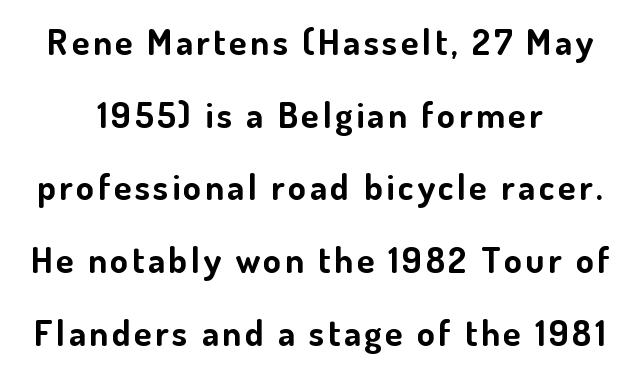
The image shows 36 px bold sans-serif type, upright; set centered, loose line spacing (2.02x), not underlined; low stroke contrast and a small x-height.
